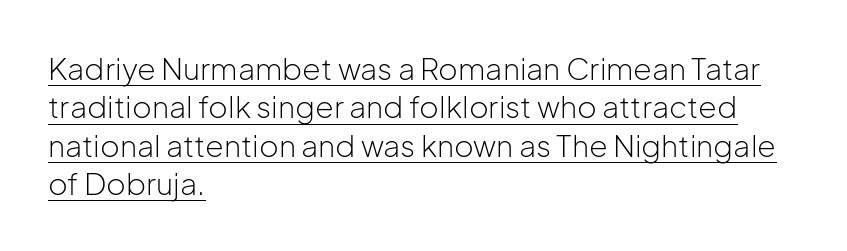
{"serif": "no", "italic": "no", "bold": "no", "weight": "light", "width": "normal", "stroke_contrast": "low", "x_height": "medium", "monospaced": "no", "underline": "yes", "align": "left", "line_spacing": "normal", "line_spacing_ratio": 1.28, "letter_spacing": "normal", "letter_spacing_em": 0.0, "glyph_px": 30}
